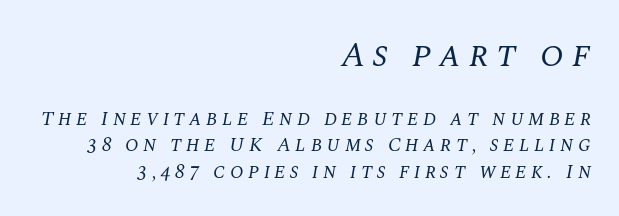
Stems here are at most as thick as an everyday book face. The letters are slanted; this is an italic face. If you drew a ruler down the right edge, every line would touch it. Stroke terminals: seriffed.
